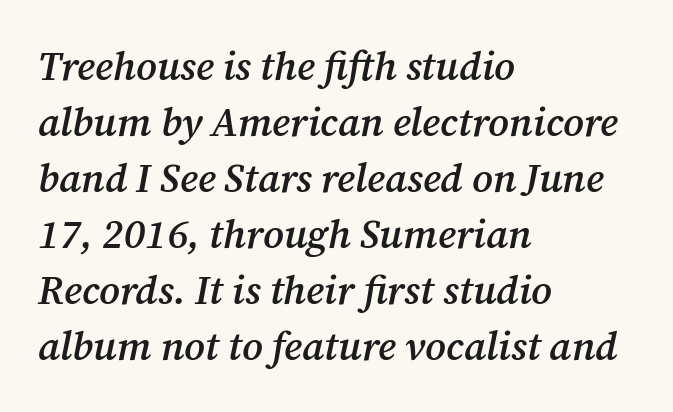
{"serif": "yes", "italic": "yes", "lean": "right", "slant_degrees": 12, "bold": "semi", "weight": "semibold", "width": "normal", "stroke_contrast": "medium", "x_height": "medium", "monospaced": "no", "underline": "no", "align": "left", "line_spacing": "normal", "line_spacing_ratio": 1.4, "letter_spacing": "normal", "letter_spacing_em": 0.0, "glyph_px": 40}
